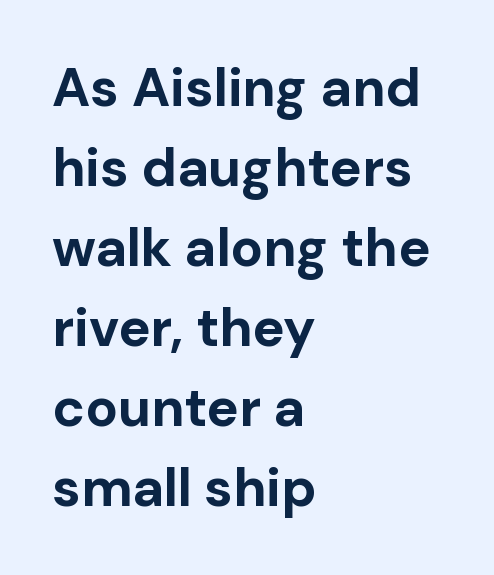
Successive baselines arrive at the customary interval. Standard letterfit; no display-style spreading of the glyphs. Stroke thickness is high; the sample reads as a true bold. These lines are rendered in a variable-pitch font. Rendered with straight, roman letterforms.
